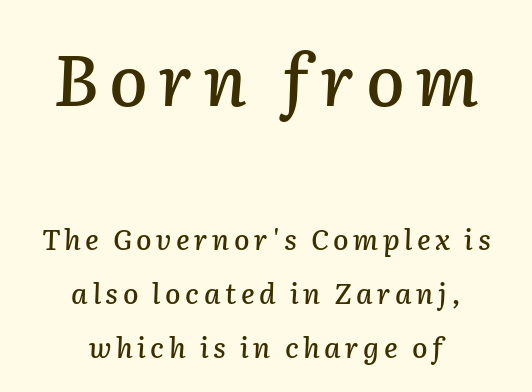
The image shows 70 px text type, italic (leaning right); set centered, loose line spacing (1.94x), not underlined; the first (top) block is 2.5x larger; low stroke contrast and a medium x-height.
